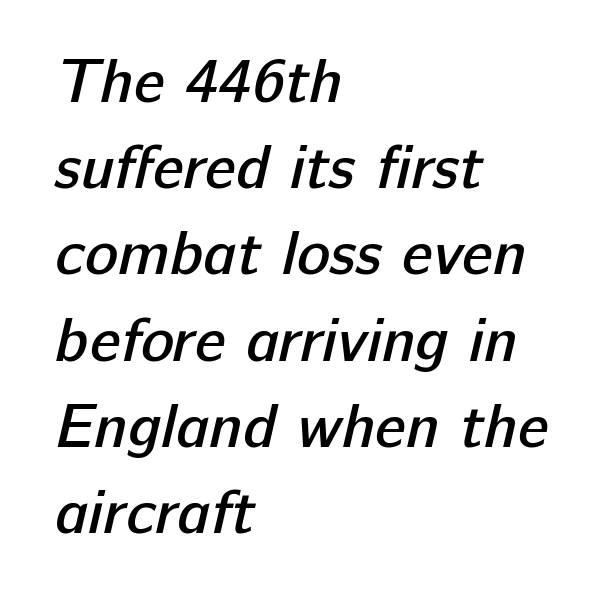
The glyphs have the mass of a demibold cut, below bold. Tracking value appears to be zero — textbook default spacing. The lines sit at an ordinary, default distance from one another. The setting favours the left margin, as ordinary paragraphs usually do.
